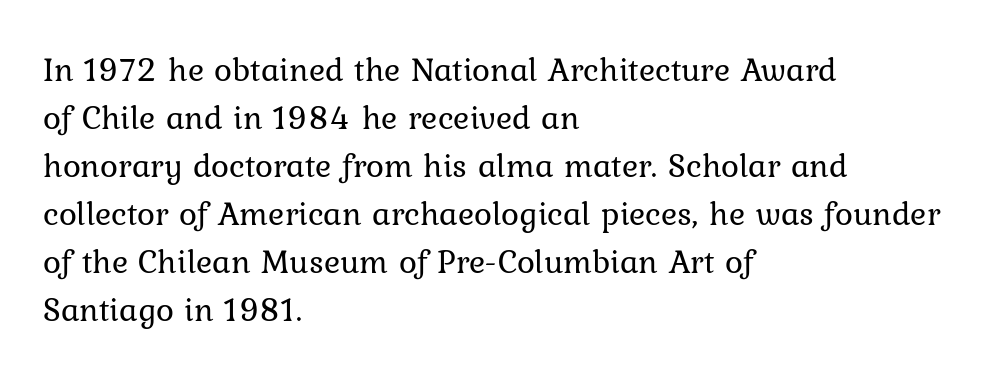
{"italic": "no", "bold": "no", "weight": "regular", "width": "normal", "stroke_contrast": "low", "x_height": "medium", "monospaced": "no", "underline": "no", "align": "left", "line_spacing": "normal", "line_spacing_ratio": 1.41, "letter_spacing": "normal", "letter_spacing_em": 0.0, "glyph_px": 34}
